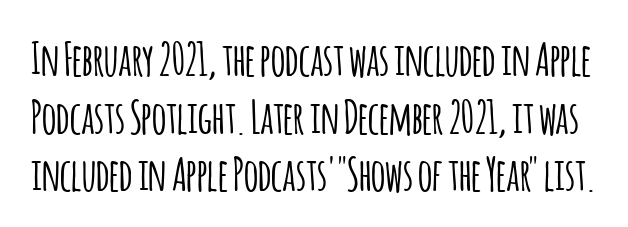
{"serif": "no", "italic": "no", "width": "condensed", "stroke_contrast": "low", "x_height": "large", "monospaced": "no", "underline": "no", "line_spacing": "normal", "line_spacing_ratio": 1.28, "letter_spacing": "normal", "letter_spacing_em": 0.0, "glyph_px": 45}
